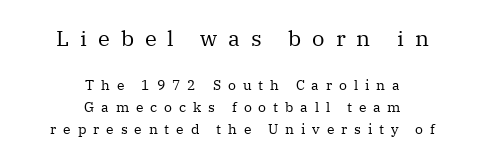
{"italic": "no", "bold": "no", "underline": "no", "align": "center", "line_spacing": "normal", "line_spacing_ratio": 1.57, "letter_spacing": "wide", "letter_spacing_em": 0.49, "larger_block": "first", "size_ratio": 1.57, "glyph_px": 22}
